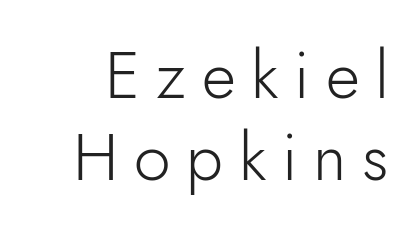
Stroke mass is kept to a normal reading level or below. A bare baseline throughout the passage. Upright lettering throughout. Letter spacing: wide. Each new line begins a customary step beneath the previous one. Varying glyph widths throughout — classic text-font behaviour.
